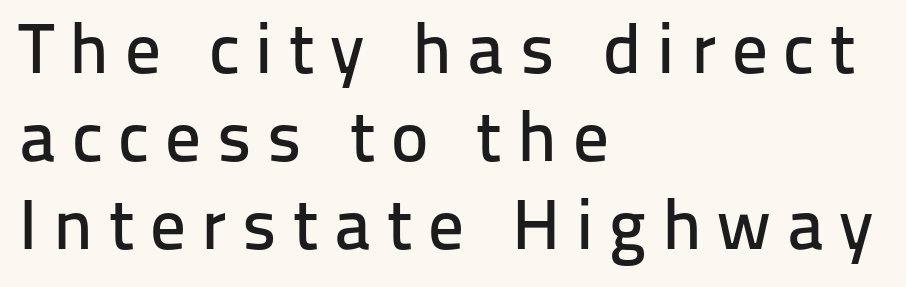
One-word summary of the alignment: left. This sample has the flowing, uneven cadence of proportional lettering. The type family on display is of the sans-serif kind. The rendering inserts visible extra space after every character. The specimen omits any rule beneath the text block's lines.
